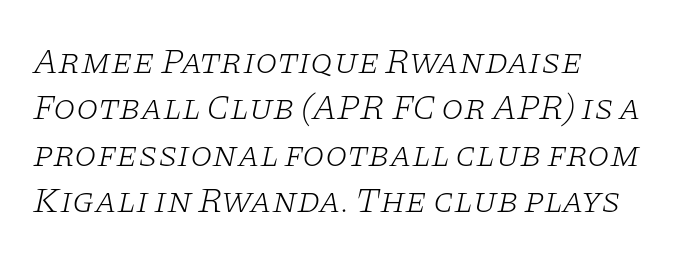
The image shows 36 px light, wide serif type, italic (leaning right); set left-aligned, normal line spacing (1.29x), normal letter spacing, not underlined; low stroke contrast and a large x-height.
